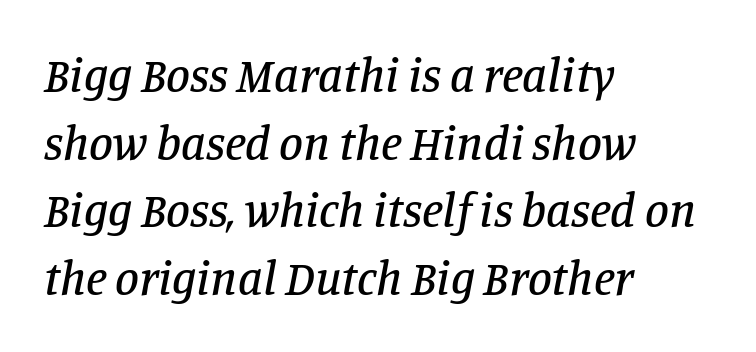
The image shows 48 px serif type, italic (leaning right); set left-aligned, normal line spacing (1.41x), normal letter spacing, not underlined; low stroke contrast and a large x-height.
